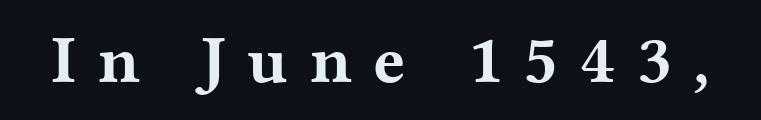
Unmarked baselines from the first word to the last. Is this a fixed-width face? No — the glyphs have proportional, varying widths. Upright lettering throughout. What kind of face is this? One with serifs. I'd describe the lettering as bold — thick and assertive.
